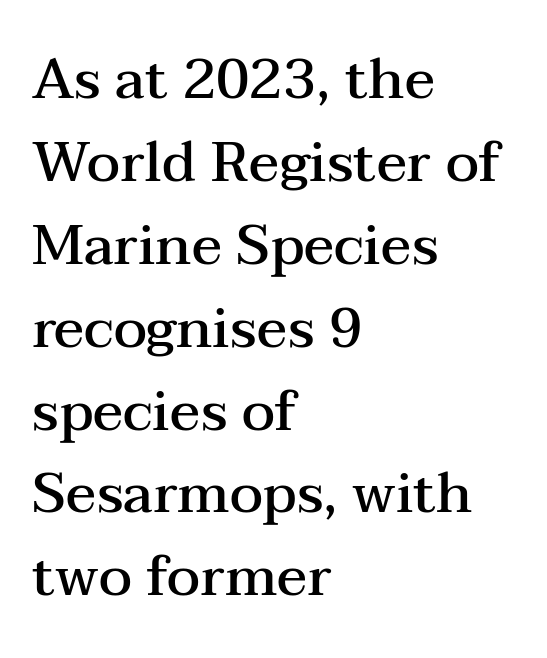
The image shows 56 px semibold, wide serif type, upright; set left-aligned, normal line spacing (1.48x), normal letter spacing, not underlined; medium stroke contrast and a medium x-height.
